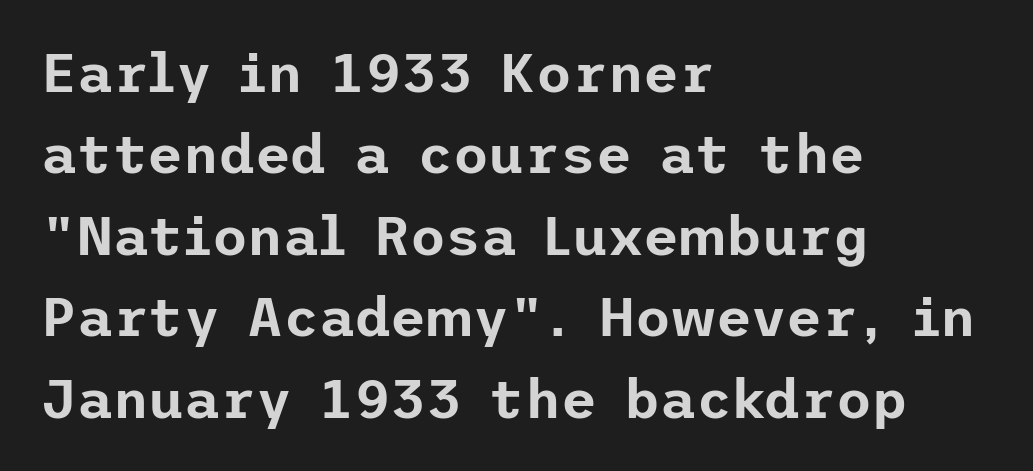
Q: Is the text italic (slanted)? A: No, it is upright.
Q: Is the typeface a serif or a sans-serif typeface? A: Sans-serif.
Q: Is the text underlined? A: No.
Q: How is the paragraph aligned? A: Left-aligned.
Q: Is the spacing between letters normal or unusually wide? A: Normal.
Q: Is the spacing between lines tight, normal or loose? A: Normal.
Q: Width (condensed, normal, or wide)? A: Normal.
Q: Stroke contrast? A: Low.
Q: x-height? A: Medium.
